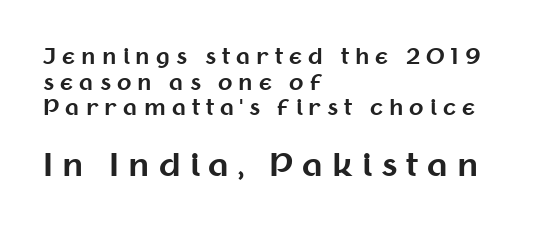
Caption: upper text group reduced, lower text group enlarged. You could only call the tracking loose — the letters float apart. This sample uses an upright cut, with every glyph sitting square on the baseline. On the weight axis this lands at bold, roughly 700.
